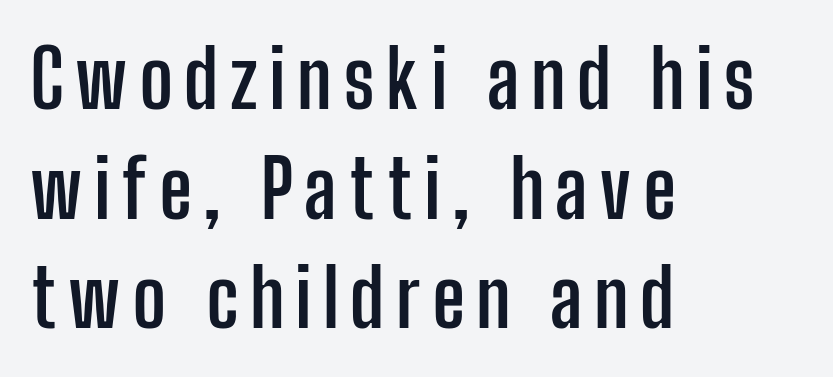
Q: Is the text bold? A: Yes.
Q: Is the text italic (slanted)? A: No, it is upright.
Q: Is the typeface a serif or a sans-serif typeface? A: Sans-serif.
Q: Is the text underlined? A: No.
Q: How is the paragraph aligned? A: Left-aligned.
Q: Is the spacing between lines tight, normal or loose? A: Normal.
Q: Width (condensed, normal, or wide)? A: Condensed.
Q: Stroke contrast? A: Low.
Q: x-height? A: Medium.
Q: Monospaced? A: No.
